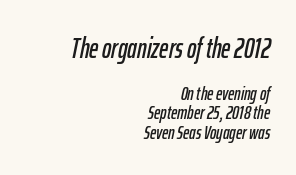
Q: Is the text italic (slanted)? A: Yes, it leans right by about 12 degrees.
Q: Is the text underlined? A: No.
Q: How is the paragraph aligned? A: Right-aligned.
Q: Is the spacing between letters normal or unusually wide? A: Normal.
Q: Is the spacing between lines tight, normal or loose? A: Tight.
Q: Which block of text is set in a larger size, the first (top) or the second (bottom)? A: The first (top) one.
Q: Width (condensed, normal, or wide)? A: Condensed.
Q: Stroke contrast? A: Low.
Q: x-height? A: Medium.
Q: Monospaced? A: No.
